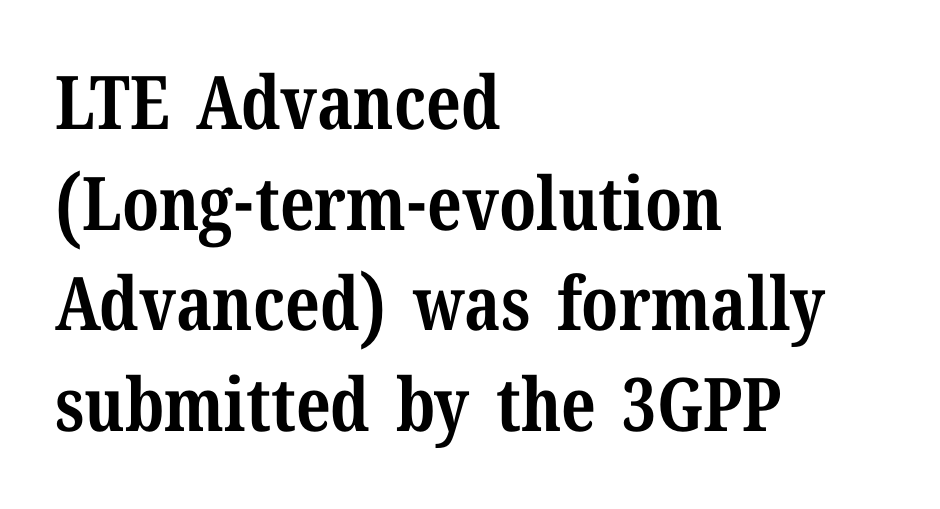
Plenty of ink on the page — the face is bold. A normal amount of white space separates one row of letters from the next. The rag falls on the right side of this text block. Clear beneath every line of the passage. This is roman type, the default non-slanted kind.
